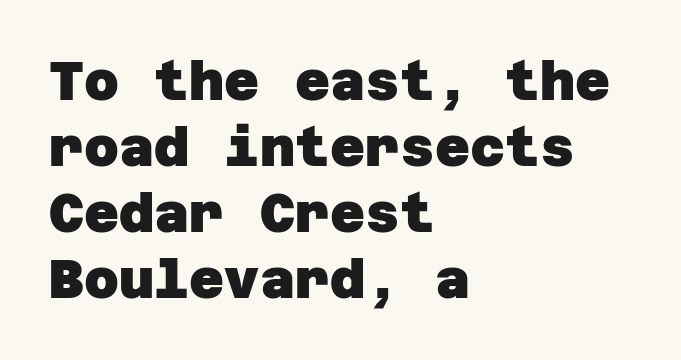
The image shows 54 px heavy sans-serif type; set left-aligned, line spacing 1.22x, normal letter spacing, not underlined; low stroke contrast and a large x-height.
